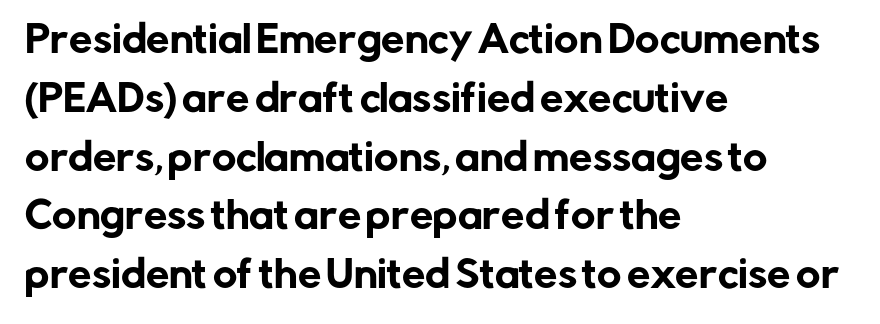
Q: Is the text italic (slanted)? A: No, it is upright.
Q: Is the typeface a serif or a sans-serif typeface? A: Sans-serif.
Q: Is the text underlined? A: No.
Q: How is the paragraph aligned? A: Left-aligned.
Q: Is the spacing between letters normal or unusually wide? A: Normal.
Q: Is the spacing between lines tight, normal or loose? A: Normal.
Q: Width (condensed, normal, or wide)? A: Normal.
Q: Stroke contrast? A: Low.
Q: x-height? A: Medium.
Q: Monospaced? A: No.
